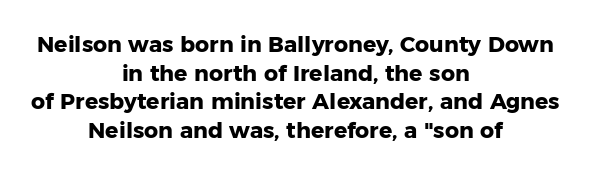
Between one letter and the next there's only the usual sliver of space. Stroke thickness is high; the sample reads as a true bold. Reading down the column, the eye jumps a familiar distance to each next line. Where is the straight margin? There isn't one; the lines are centered. Posture: upright roman.
